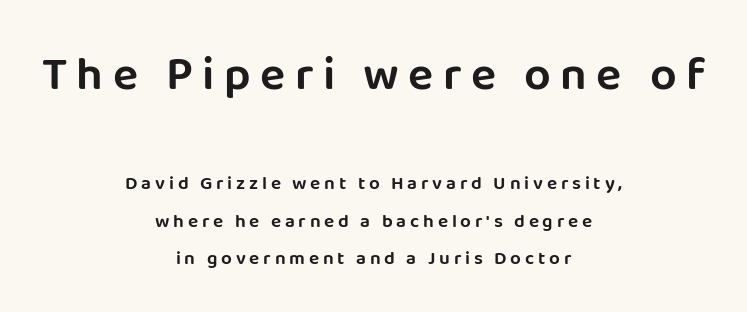
The image shows 47 px sans-serif type, upright; set centered, loose line spacing (1.97x), unusually wide letter spacing (+0.2 em), not underlined; the first (top) block is 2.47x larger; low stroke contrast and a large x-height.
